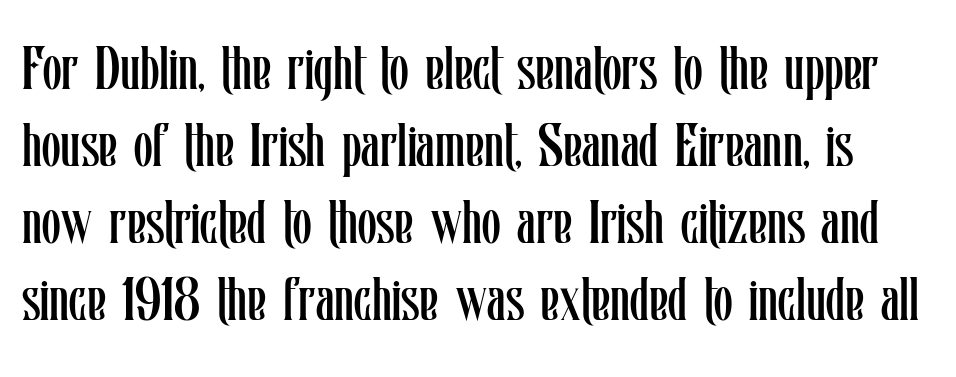
The image shows 61 px regular-weight, condensed type, upright; set normal line spacing (1.26x), normal letter spacing, not underlined; low stroke contrast and a medium x-height.
